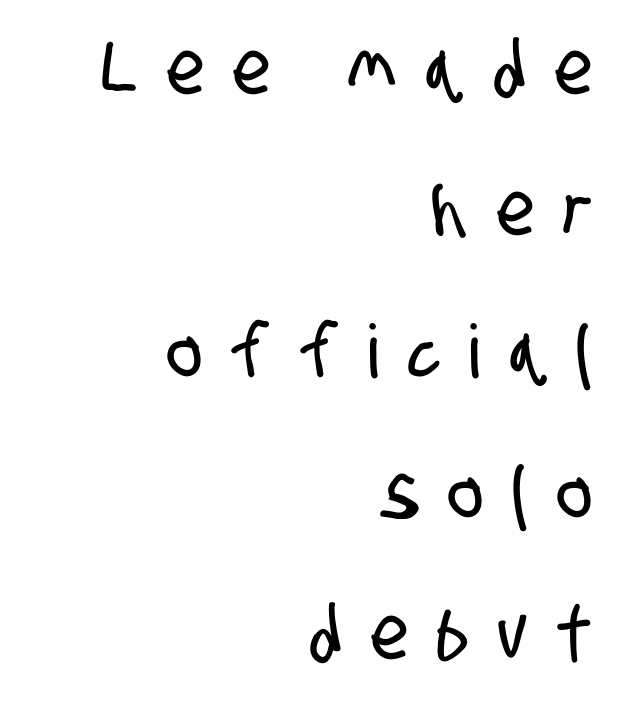
Q: Is the typeface a serif or a sans-serif typeface? A: Sans-serif.
Q: Is the text underlined? A: No.
Q: How is the paragraph aligned? A: Right-aligned.
Q: Is the spacing between letters normal or unusually wide? A: Unusually wide.
Q: Is the spacing between lines tight, normal or loose? A: Loose.
Q: Width (condensed, normal, or wide)? A: Condensed.
Q: Stroke contrast? A: Low.
Q: x-height? A: Large.
Q: Monospaced? A: No.
